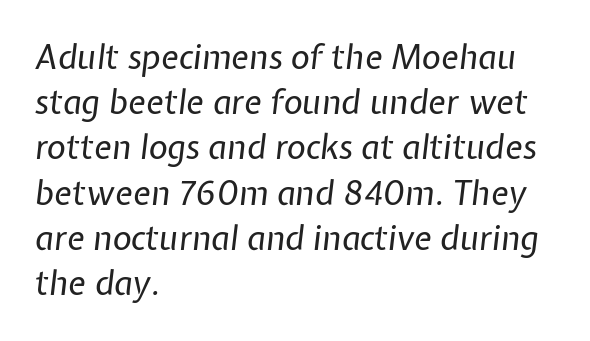
{"italic": "yes", "lean": "right", "slant_degrees": 7, "bold": "no", "weight": "regular", "width": "normal", "stroke_contrast": "low", "x_height": "medium", "monospaced": "no", "underline": "no", "align": "left", "line_spacing": "normal", "line_spacing_ratio": 1.37, "letter_spacing": "normal", "letter_spacing_em": 0.0, "glyph_px": 33}
